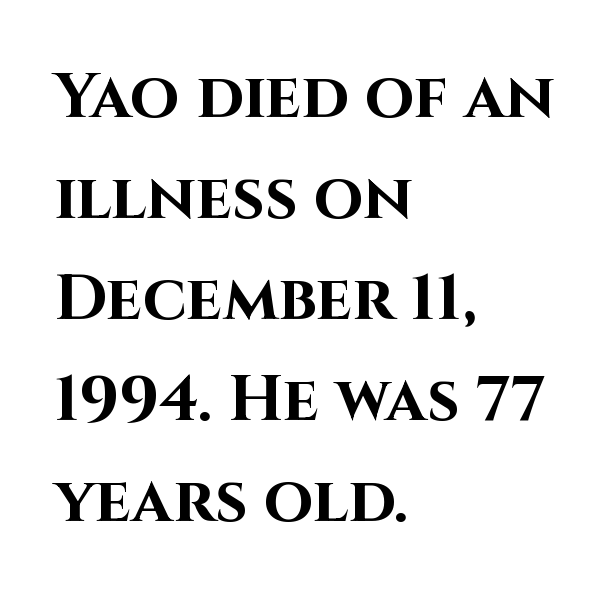
{"serif": "no", "italic": "no", "bold": "yes", "weight": "bold", "width": "normal", "stroke_contrast": "high", "x_height": "large", "monospaced": "no", "underline": "no", "align": "left", "line_spacing": "normal", "line_spacing_ratio": 1.58, "letter_spacing": "normal", "letter_spacing_em": 0.0, "glyph_px": 64}
